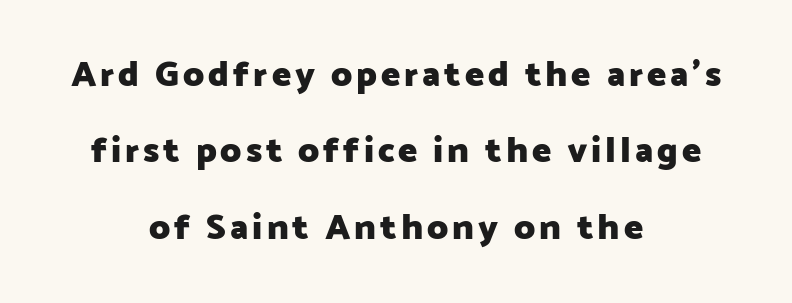
The image shows 36 px heavy sans-serif type, upright; set centered, loose line spacing (2.12x), not underlined; low stroke contrast and a medium x-height.
